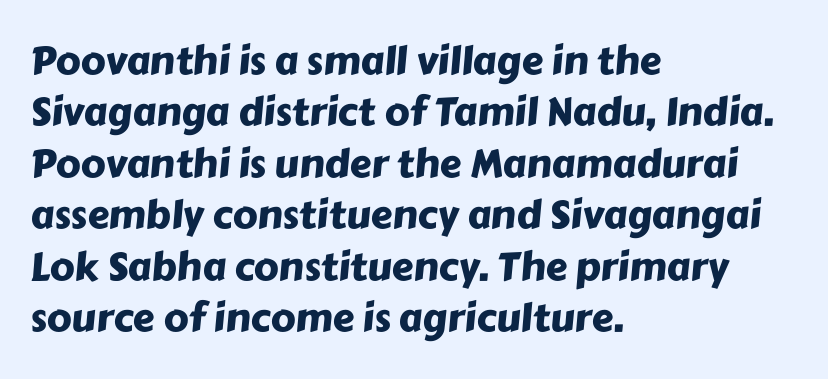
Leading: standard. The letterforms sit shoulder to shoulder at normal distance. The font family rendered here belongs to the sans-serif group. Varying glyph widths throughout — classic text-font behaviour. Quick note: underline off.
